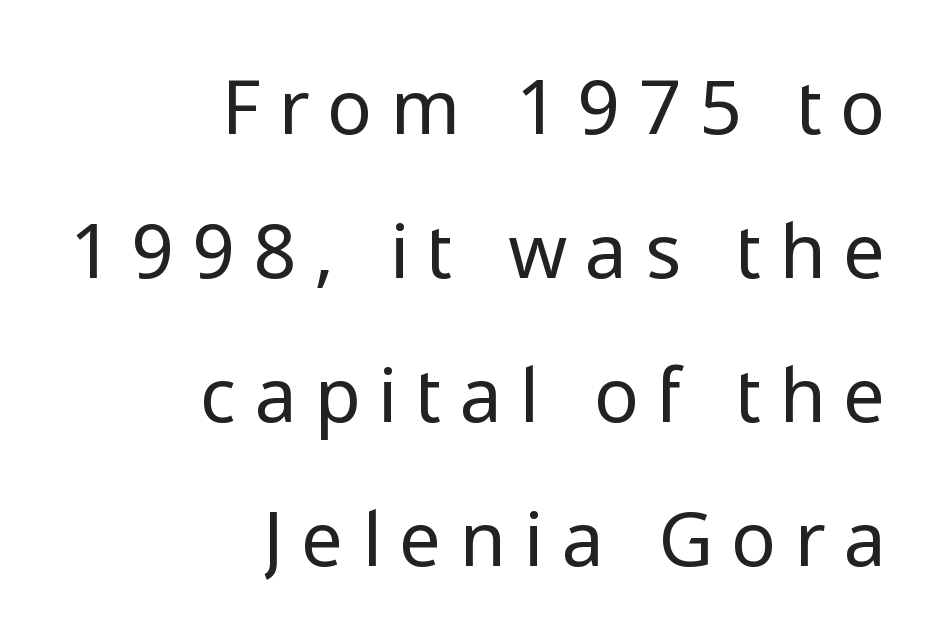
{"serif": "no", "italic": "no", "bold": "no", "weight": "regular", "width": "normal", "stroke_contrast": "low", "x_height": "medium", "monospaced": "no", "underline": "no", "align": "right", "line_spacing": "loose", "line_spacing_ratio": 1.92, "letter_spacing": "wide", "letter_spacing_em": 0.26, "glyph_px": 75}
